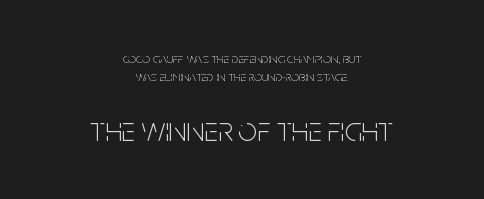
Every stem runs plumb, perpendicular to the baseline. Letter spacing: default. A student would call this center alignment; a typographer would say set centered. This reads as an unemphasized weight, regular at the heaviest. Are there feet on the stems? There aren't — it's a sans. Bigger letters appear in the bottom chunk; the top chunk is reduced.
